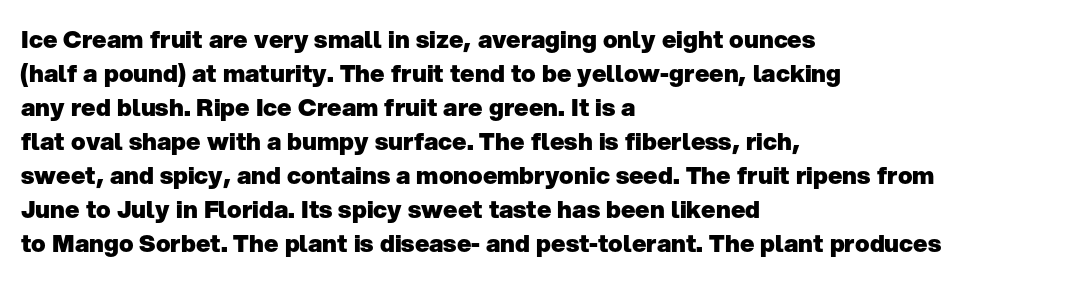
The image shows 24 px bold type, upright; set left-aligned, normal line spacing (1.42x), normal letter spacing, not underlined.
